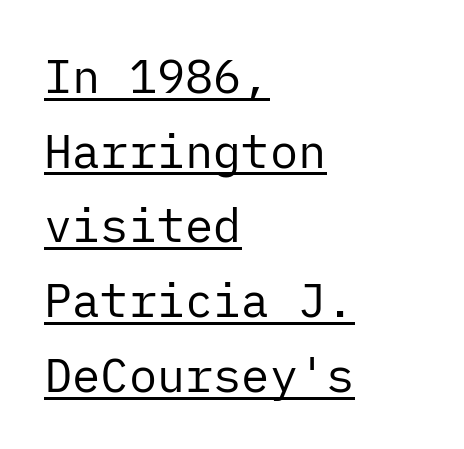
{"serif": "no", "italic": "no", "bold": "no", "weight": "regular", "width": "normal", "stroke_contrast": "low", "x_height": "medium", "underline": "yes", "align": "left", "line_spacing": "normal", "line_spacing_ratio": 1.59, "letter_spacing": "normal", "letter_spacing_em": 0.0, "glyph_px": 47}
